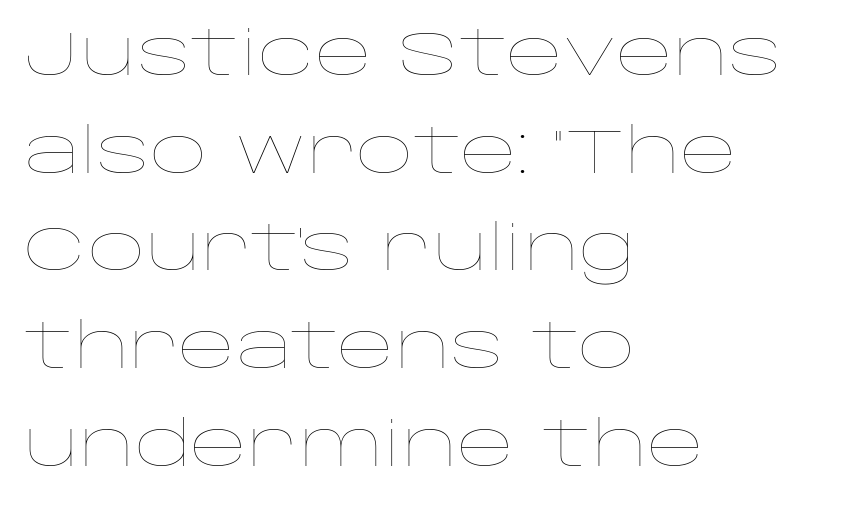
The image shows 63 px thin, wide type, upright; set left-aligned, normal line spacing (1.55x), normal letter spacing, not underlined; low stroke contrast and a large x-height.
